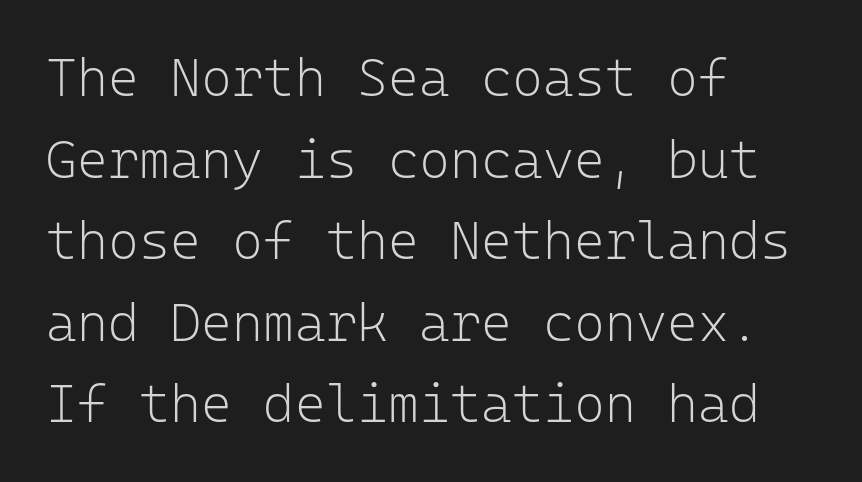
Q: Is the text bold? A: No.
Q: Is the text italic (slanted)? A: No, it is upright.
Q: Is the typeface a serif or a sans-serif typeface? A: Sans-serif.
Q: Is the text underlined? A: No.
Q: How is the paragraph aligned? A: Left-aligned.
Q: Is the spacing between letters normal or unusually wide? A: Normal.
Q: Is the spacing between lines tight, normal or loose? A: Normal.
Q: Width (condensed, normal, or wide)? A: Normal.
Q: Stroke contrast? A: Low.
Q: x-height? A: Medium.
Q: Monospaced? A: Yes.
